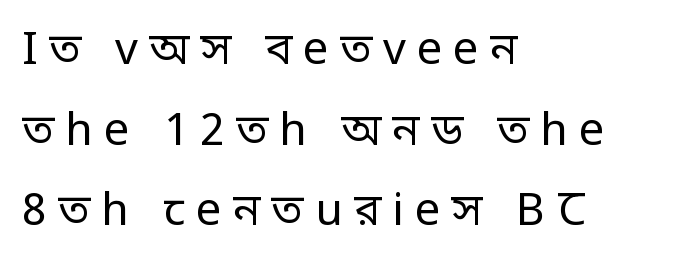
The image shows 45 px regular-weight, condensed sans-serif type, upright; set left-aligned, line spacing 1.79x, unusually wide letter spacing (+0.25 em), not underlined; low stroke contrast.
